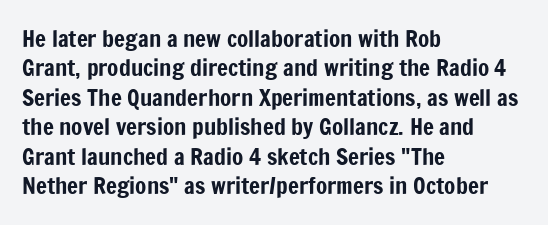
The image shows 23 px text type, upright; set left-aligned, normal line spacing (1.28x), normal letter spacing, not underlined.
